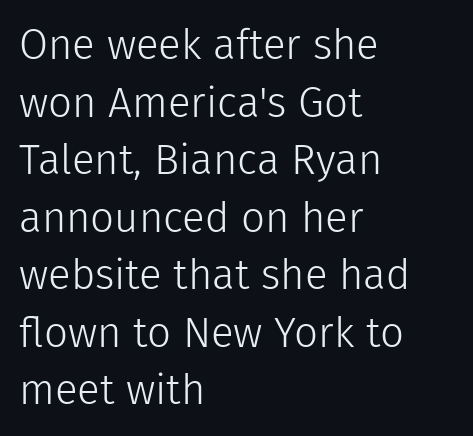
Q: Is the text bold? A: No.
Q: Is the text italic (slanted)? A: No, it is upright.
Q: Is the typeface a serif or a sans-serif typeface? A: Sans-serif.
Q: Is the text underlined? A: No.
Q: How is the paragraph aligned? A: Left-aligned.
Q: Is the spacing between letters normal or unusually wide? A: Normal.
Q: Is the spacing between lines tight, normal or loose? A: Normal.
Q: Width (condensed, normal, or wide)? A: Normal.
Q: Stroke contrast? A: Low.
Q: x-height? A: Medium.
Q: Monospaced? A: No.
